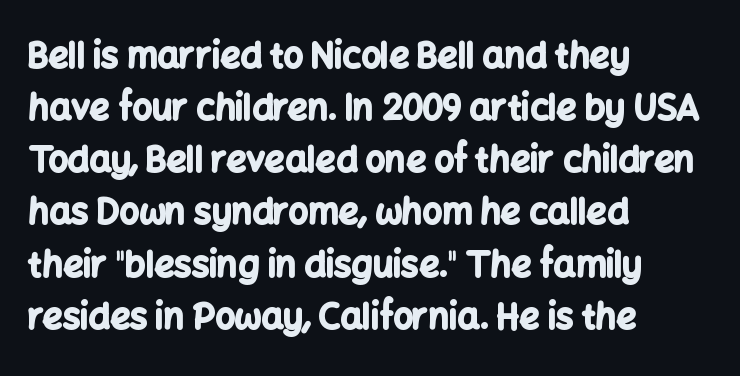
{"serif": "no", "italic": "no", "bold": "yes", "weight": "bold", "width": "normal", "stroke_contrast": "low", "x_height": "medium", "monospaced": "no", "underline": "no", "align": "left", "line_spacing": "normal", "line_spacing_ratio": 1.49, "letter_spacing": "normal", "letter_spacing_em": 0.0, "glyph_px": 35}
